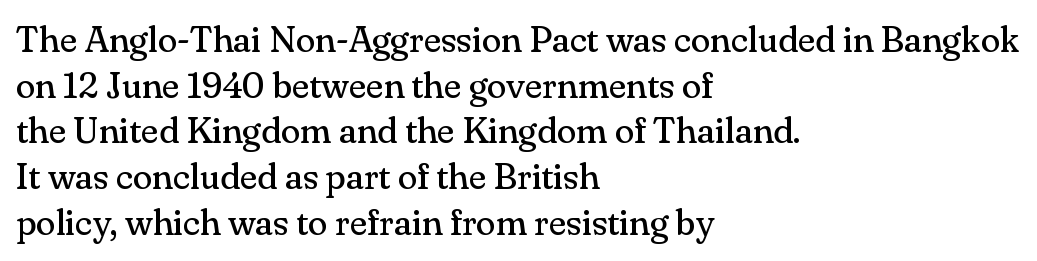
The image shows 36 px regular-weight serif type, upright; set left-aligned, normal line spacing (1.27x), normal letter spacing, not underlined; medium stroke contrast and a small x-height.
